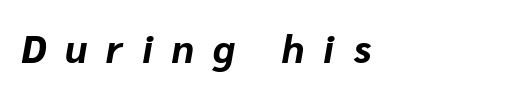
The image shows 39 px bold type, italic (leaning right); set left-aligned, unusually wide letter spacing (+0.49 em), not underlined; low stroke contrast and a medium x-height.
